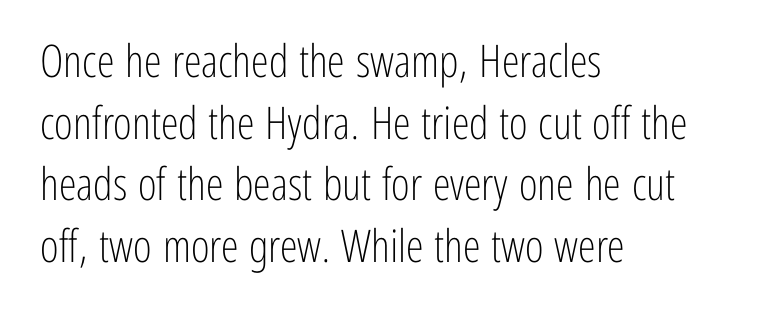
{"serif": "no", "italic": "no", "bold": "no", "weight": "light", "width": "condensed", "stroke_contrast": "low", "x_height": "medium", "monospaced": "no", "underline": "no", "align": "left", "line_spacing": "normal", "line_spacing_ratio": 1.37, "letter_spacing": "normal", "letter_spacing_em": 0.0, "glyph_px": 45}
